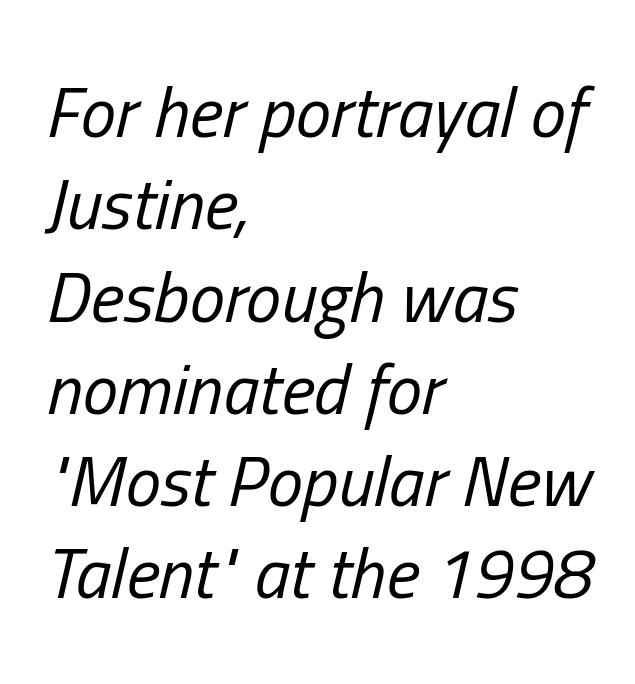
Alignment: flush left. A typesetter would mark this as italic. A typesetter would call this zero additional tracking. The rendering uses natural spacing where letterforms have individual widths. The rendering uses a moderate line-height, typical for paragraphs. Weight: not bold — regular or lighter.
